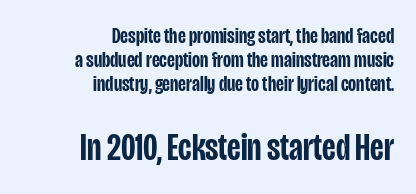
Looks like regular typesetting: each glyph gets only the width it needs. The rendering shows plain stroke endings on the letterforms — a sans-serif design. The letters in the lower block stand taller than those in the block above. Compared with typical paragraphs, the rows here are closer together. The setting favours the right margin, as signatures and pull-quotes sometimes do.
